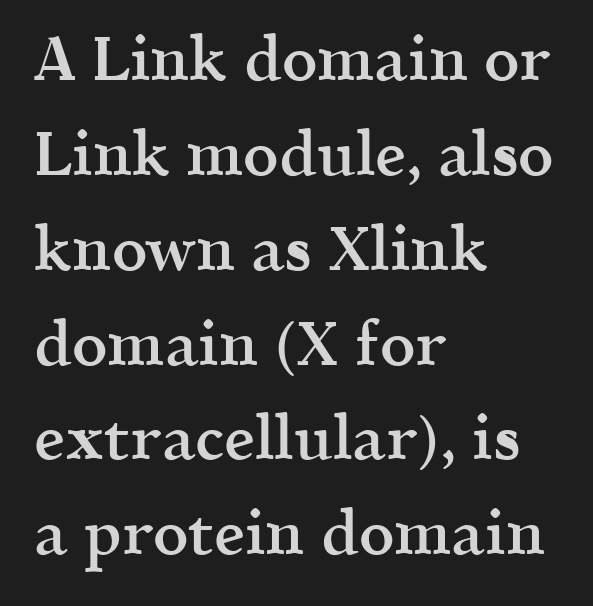
A typesetter would call this proportional, since set widths differ per character. The tracking reads as untouched default to a designer's eye. Students, observe: this is what conventionally led text looks like. Plain, unruled lines of type.
